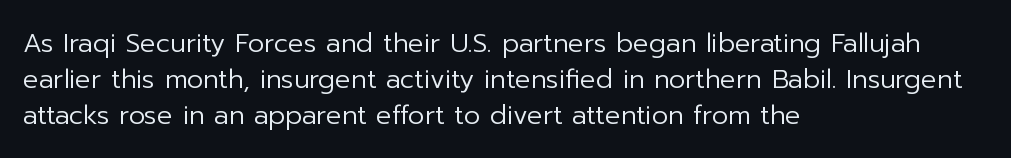
{"italic": "no", "bold": "no", "underline": "no", "align": "left", "line_spacing": "normal", "line_spacing_ratio": 1.38, "letter_spacing": "normal", "letter_spacing_em": 0.0, "glyph_px": 26}
